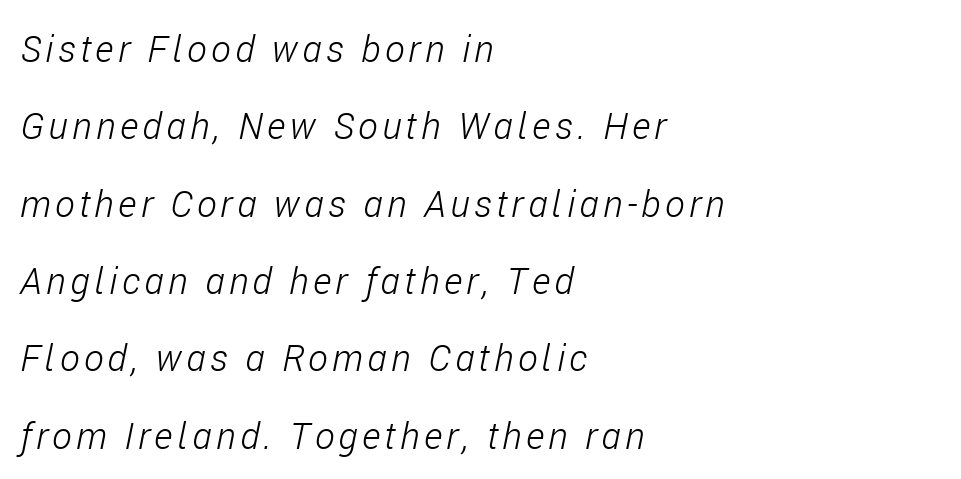
Character widths vary here, with narrow letters taking less room than wide ones. Where is the straight margin? On the left. Clear beneath every line of the passage. Stroke mass is kept to a normal reading level or below. A great deal of white space separates one row of letters from the next. A typesetter would mark this as italic.
